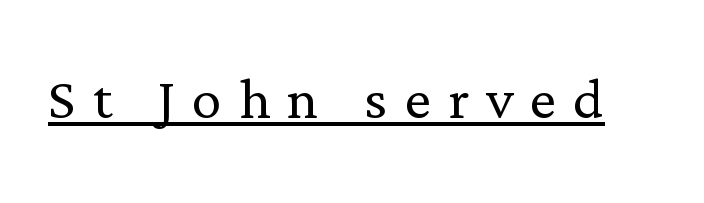
Q: Is the text bold? A: No.
Q: Is the text italic (slanted)? A: No, it is upright.
Q: Is the typeface a serif or a sans-serif typeface? A: Serif.
Q: Is the text underlined? A: Yes.
Q: Is the spacing between letters normal or unusually wide? A: Unusually wide.
Q: Width (condensed, normal, or wide)? A: Normal.
Q: Stroke contrast? A: Low.
Q: x-height? A: Medium.
Q: Monospaced? A: No.
